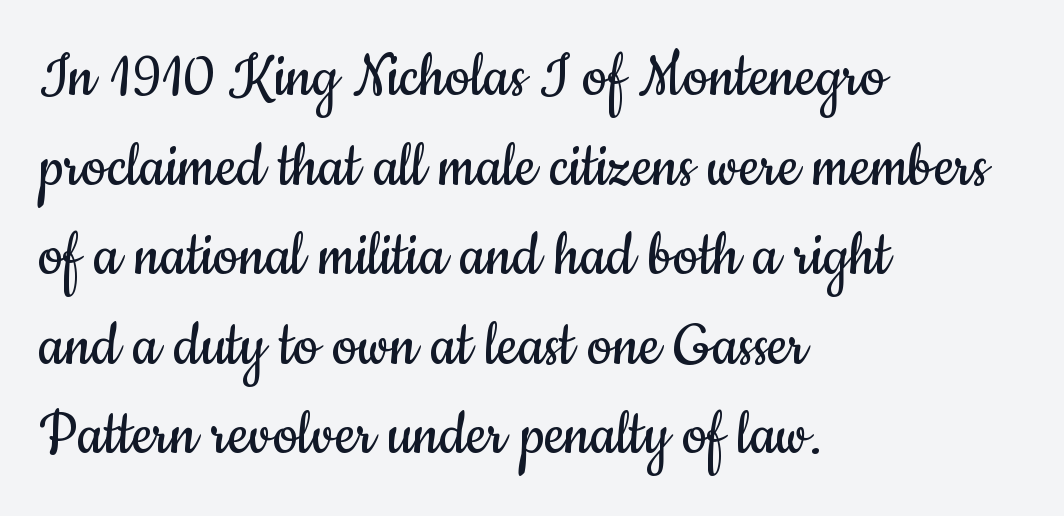
The image shows 70 px regular-weight, condensed sans-serif type; set left-aligned, normal line spacing (1.28x), normal letter spacing, not underlined; low stroke contrast and a small x-height.
